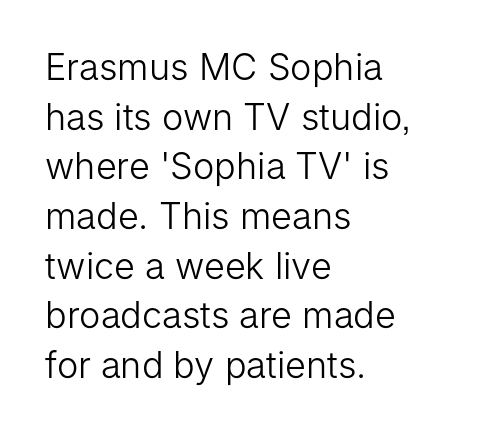
The image shows 36 px light sans-serif type, upright; set left-aligned, normal line spacing (1.38x), normal letter spacing, not underlined; low stroke contrast and a medium x-height.
